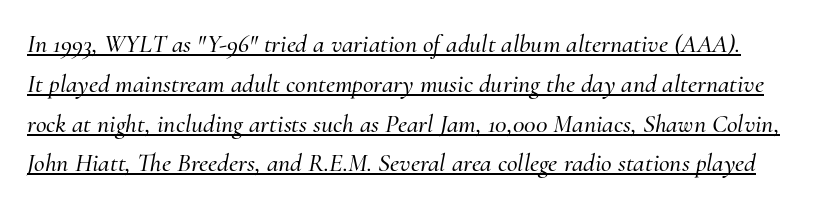
{"italic": "yes", "lean": "right", "slant_degrees": 10, "underline": "yes", "line_spacing": "normal", "line_spacing_ratio": 1.53, "letter_spacing": "normal", "letter_spacing_em": 0.0, "glyph_px": 26}
